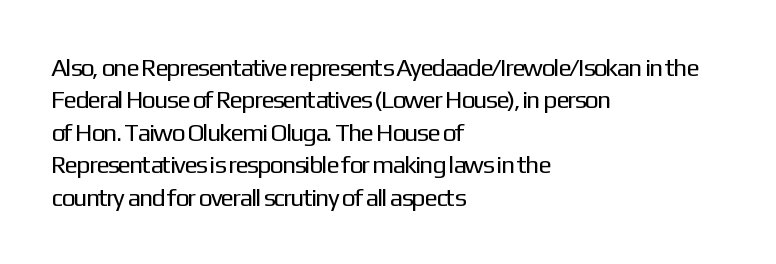
The image shows 25 px text type, upright; set left-aligned, normal line spacing (1.3x), normal letter spacing, not underlined.
